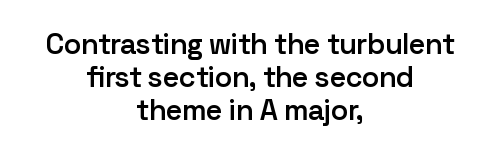
The image shows 29 px semibold sans-serif type, upright; set centered, tight line spacing (1.13x), normal letter spacing, not underlined; low stroke contrast and a medium x-height.
